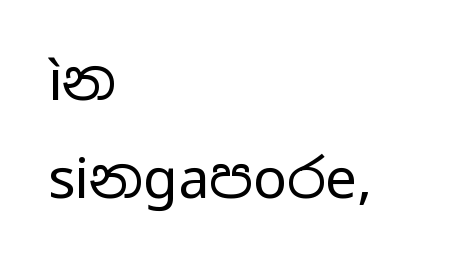
The lines are quadded left. Are there feet on the stems? There aren't — it's a sans. How are the letters spaced? Ordinarily, with no added tracking. Stem width sits at or under what a default text font uses. Upright lettering throughout. Think of a printed novel: that variable character pitch is what you see here.
